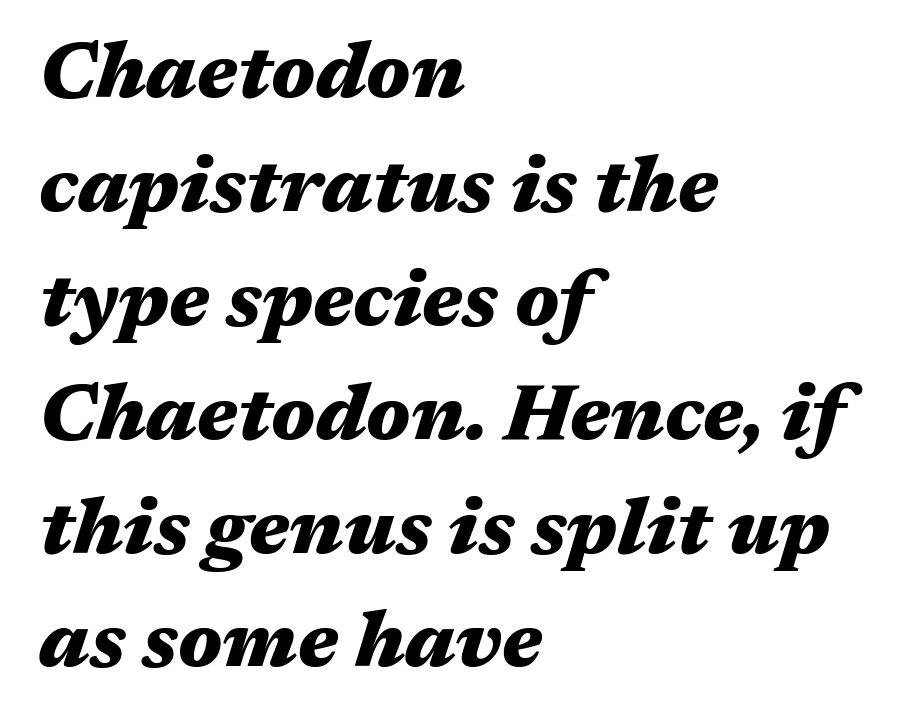
The image shows 78 px heavy, wide type, italic (leaning right); set left-aligned, normal line spacing (1.46x), normal letter spacing, not underlined; medium stroke contrast and a medium x-height.
